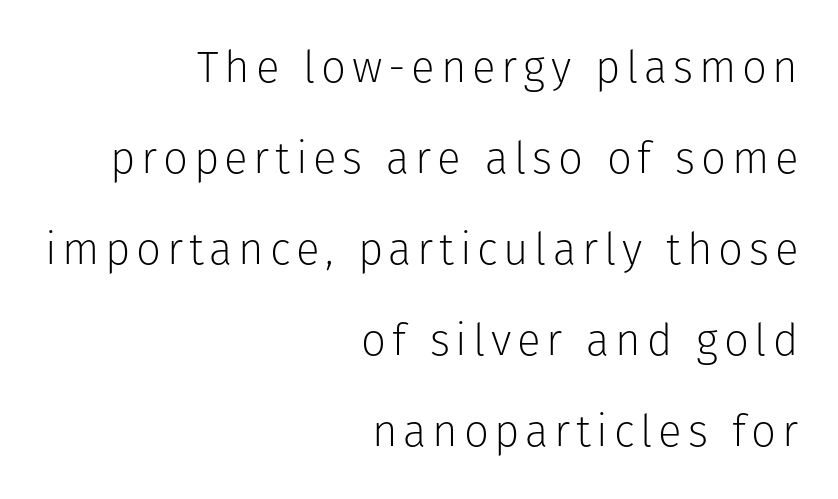
The image shows 44 px light sans-serif type, upright; set right-aligned, loose line spacing (2.07x), not underlined; low stroke contrast and a medium x-height.
